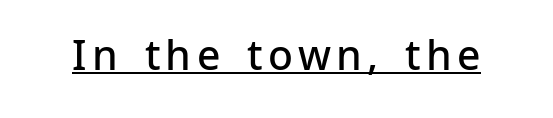
The image shows 41 px semibold sans-serif type, upright; set underlined; low stroke contrast and a medium x-height.
